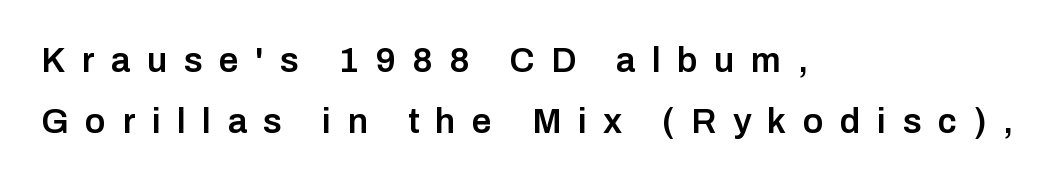
Q: Is the text bold? A: Semi-bold.
Q: Is the text italic (slanted)? A: No, it is upright.
Q: Is the typeface a serif or a sans-serif typeface? A: Sans-serif.
Q: Is the text underlined? A: No.
Q: How is the paragraph aligned? A: Left-aligned.
Q: Is the spacing between letters normal or unusually wide? A: Unusually wide.
Q: Width (condensed, normal, or wide)? A: Normal.
Q: Stroke contrast? A: Low.
Q: x-height? A: Medium.
Q: Monospaced? A: No.
